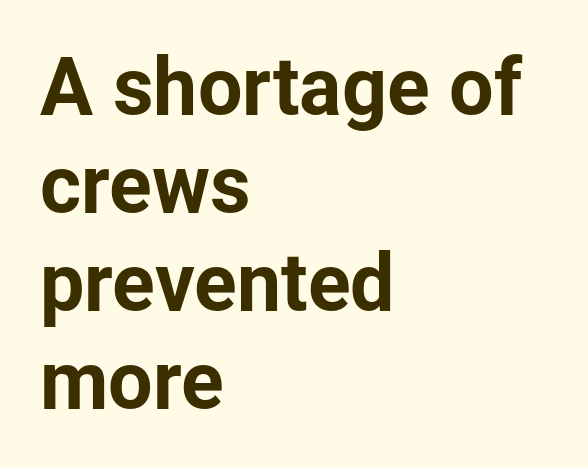
Font category for this specimen: sans-serif. This is roman type, the default non-slanted kind. The letterforms sit shoulder to shoulder at normal distance. Only glyphs here, with clear space below each row. Horizontal alignment here is leftward, the default for most running prose. Think of a printed novel: that variable character pitch is what you see here.
